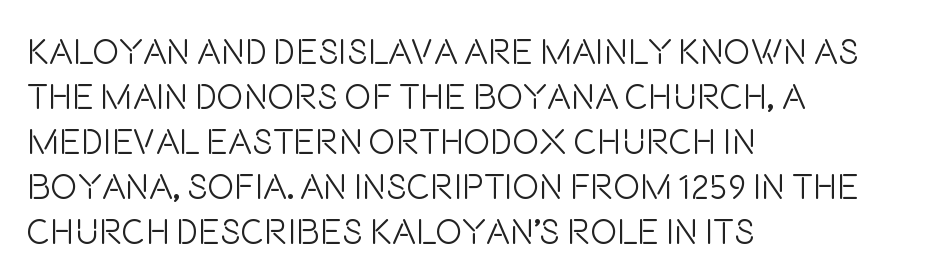
Q: Is the text bold? A: No.
Q: Is the text italic (slanted)? A: No, it is upright.
Q: Is the typeface a serif or a sans-serif typeface? A: Sans-serif.
Q: Is the text underlined? A: No.
Q: How is the paragraph aligned? A: Left-aligned.
Q: Is the spacing between letters normal or unusually wide? A: Normal.
Q: Is the spacing between lines tight, normal or loose? A: Normal.
Q: Width (condensed, normal, or wide)? A: Condensed.
Q: Stroke contrast? A: Low.
Q: x-height? A: Large.
Q: Monospaced? A: No.
